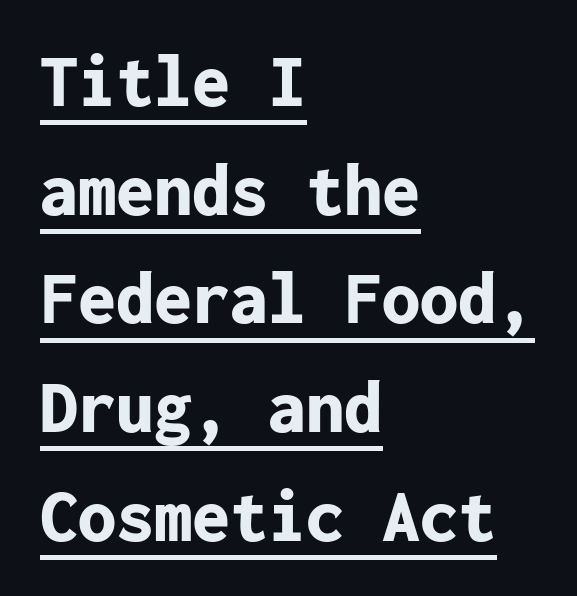
Q: Is the text bold? A: Yes.
Q: Is the text italic (slanted)? A: No, it is upright.
Q: Is the typeface a serif or a sans-serif typeface? A: Sans-serif.
Q: Is the text underlined? A: Yes.
Q: How is the paragraph aligned? A: Left-aligned.
Q: Is the spacing between letters normal or unusually wide? A: Normal.
Q: Is the spacing between lines tight, normal or loose? A: Normal.
Q: Width (condensed, normal, or wide)? A: Normal.
Q: Stroke contrast? A: Low.
Q: x-height? A: Medium.
Q: Monospaced? A: Yes.
